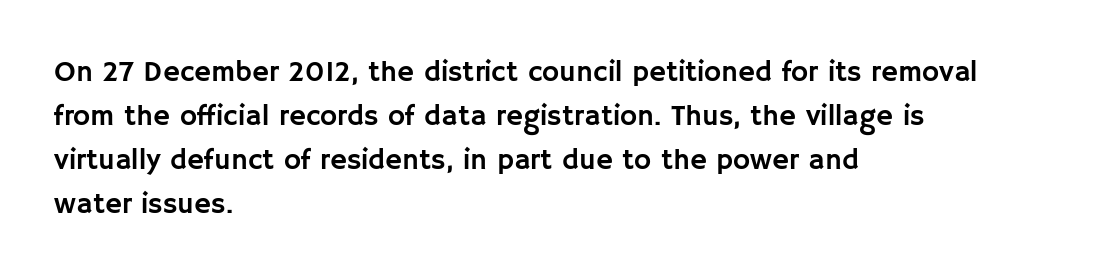
The image shows 29 px sans-serif type, upright; set left-aligned, normal line spacing (1.52x), normal letter spacing, not underlined; low stroke contrast and a large x-height.
